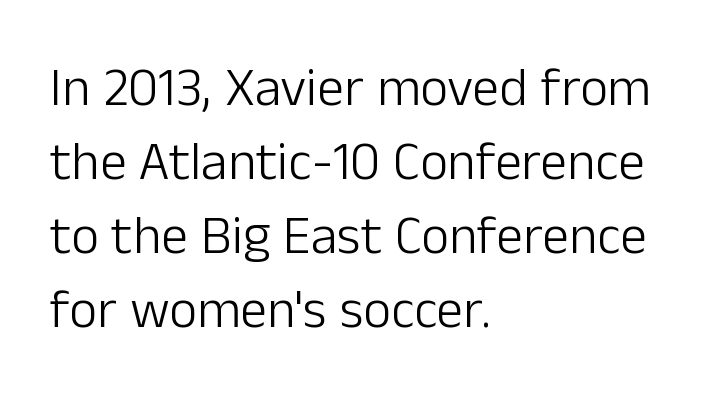
{"serif": "no", "italic": "no", "bold": "no", "weight": "light", "width": "normal", "stroke_contrast": "low", "x_height": "medium", "monospaced": "no", "underline": "no", "align": "left", "line_spacing": "normal", "line_spacing_ratio": 1.37, "letter_spacing": "normal", "letter_spacing_em": 0.0, "glyph_px": 54}
